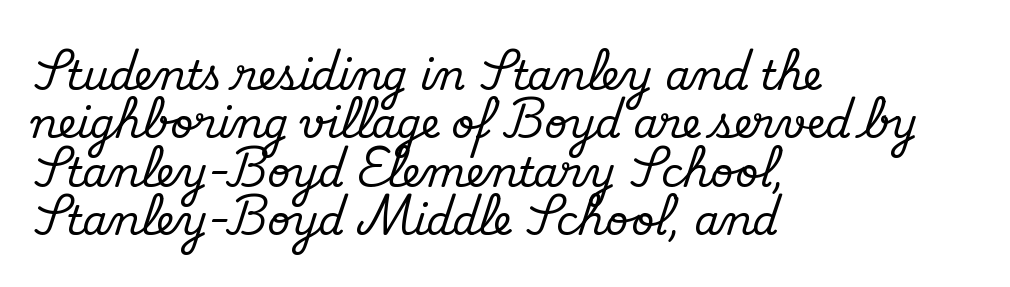
Q: Is the text italic (slanted)? A: Yes.
Q: Is the typeface a serif or a sans-serif typeface? A: Serif.
Q: Is the text underlined? A: No.
Q: How is the paragraph aligned? A: Left-aligned.
Q: Is the spacing between letters normal or unusually wide? A: Normal.
Q: Width (condensed, normal, or wide)? A: Normal.
Q: Stroke contrast? A: Medium.
Q: x-height? A: Small.
Q: Monospaced? A: No.
